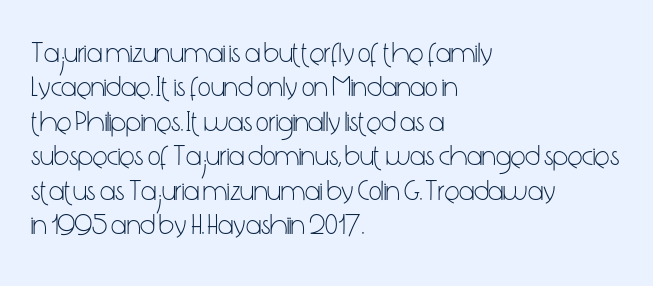
Q: Is the text bold? A: No.
Q: Is the text italic (slanted)? A: No, it is upright.
Q: Is the typeface a serif or a sans-serif typeface? A: Sans-serif.
Q: Is the text underlined? A: No.
Q: How is the paragraph aligned? A: Left-aligned.
Q: Is the spacing between letters normal or unusually wide? A: Normal.
Q: Width (condensed, normal, or wide)? A: Condensed.
Q: Stroke contrast? A: Low.
Q: x-height? A: Medium.
Q: Monospaced? A: No.
